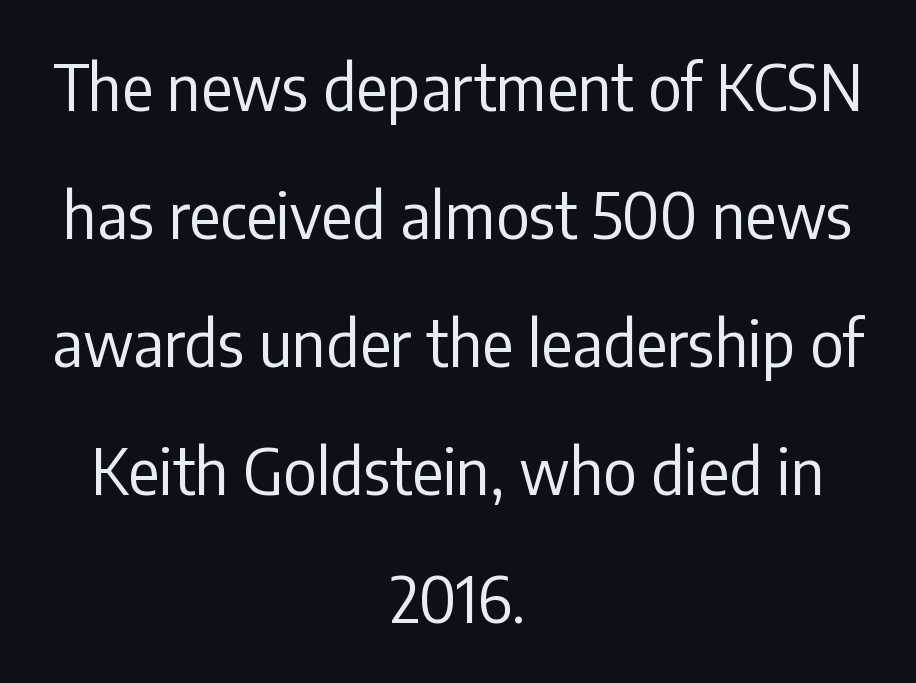
The image shows 64 px regular-weight, condensed sans-serif type, upright; set centered, loose line spacing (2.0x), normal letter spacing, not underlined; low stroke contrast and a medium x-height.
